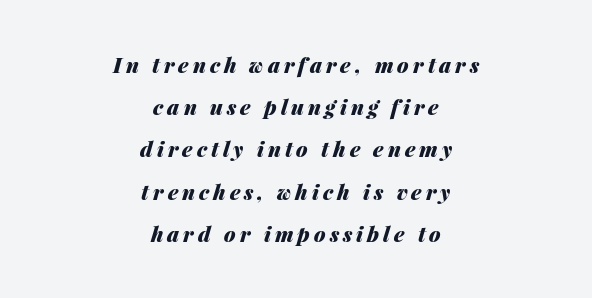
The image shows 21 px bold type, italic (leaning right); set centered, loose line spacing (2.01x), not underlined.
